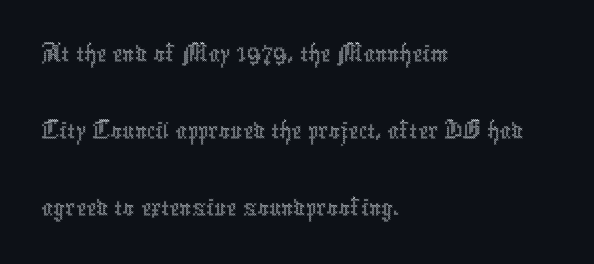
Q: Is the text bold? A: No.
Q: Is the text italic (slanted)? A: No, it is upright.
Q: Is the text underlined? A: No.
Q: How is the paragraph aligned? A: Left-aligned.
Q: Is the spacing between letters normal or unusually wide? A: Normal.
Q: Is the spacing between lines tight, normal or loose? A: Normal.
Q: Width (condensed, normal, or wide)? A: Condensed.
Q: x-height? A: Medium.
Q: Monospaced? A: No.
